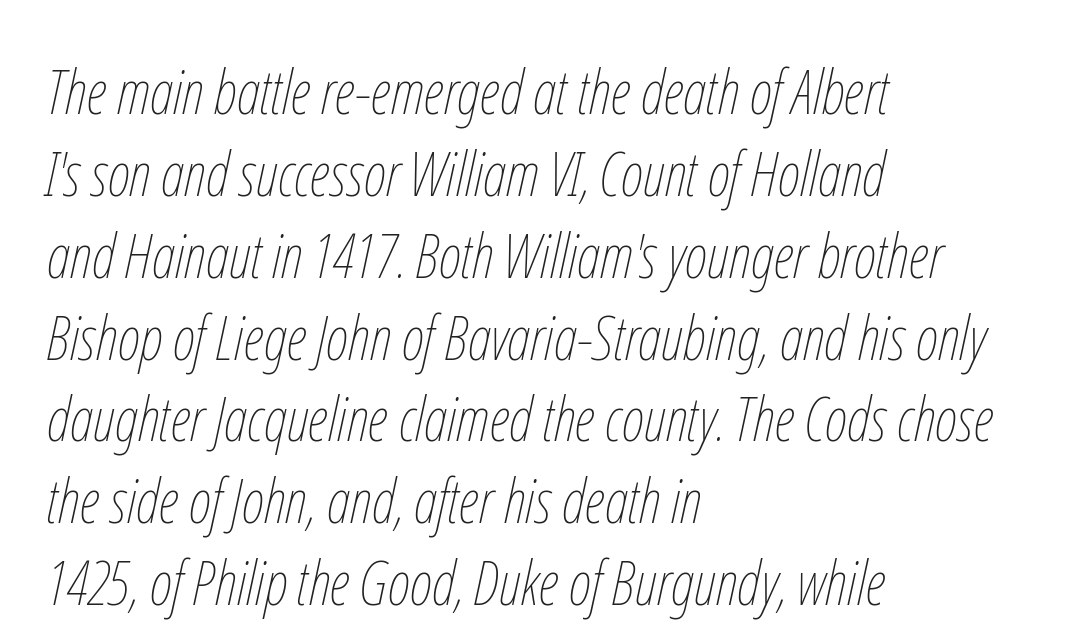
{"italic": "yes", "lean": "right", "slant_degrees": 12, "bold": "no", "weight": "thin", "width": "condensed", "stroke_contrast": "low", "x_height": "medium", "monospaced": "no", "underline": "no", "align": "left", "line_spacing": "normal", "line_spacing_ratio": 1.32, "letter_spacing": "normal", "letter_spacing_em": 0.0, "glyph_px": 62}
